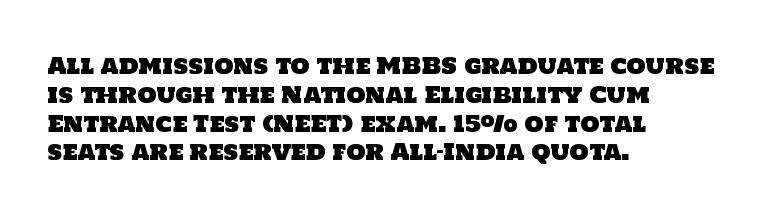
{"underline": "no", "align": "left", "line_spacing": "normal", "line_spacing_ratio": 1.31, "letter_spacing": "normal", "letter_spacing_em": 0.0, "glyph_px": 22}
